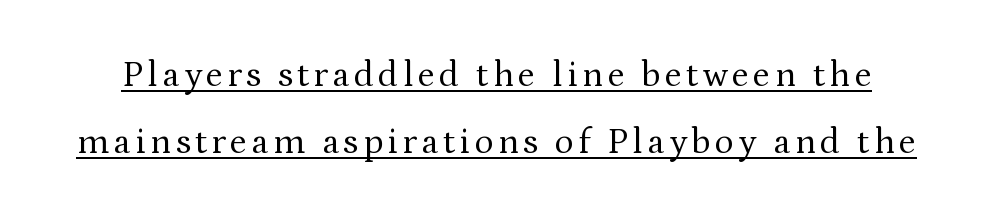
{"serif": "yes", "italic": "no", "bold": "no", "weight": "regular", "width": "normal", "stroke_contrast": "medium", "x_height": "medium", "monospaced": "no", "underline": "yes", "line_spacing_ratio": 1.85, "glyph_px": 36}
